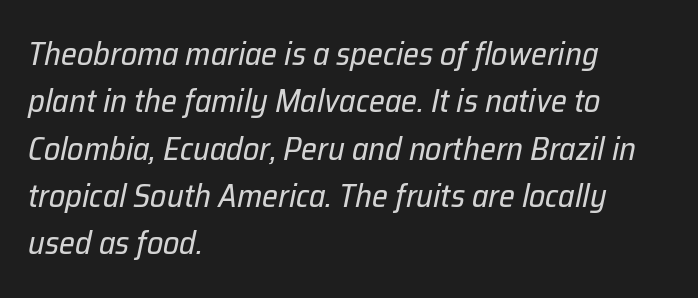
{"italic": "yes", "lean": "right", "slant_degrees": 12, "bold": "no", "weight": "regular", "width": "normal", "stroke_contrast": "low", "x_height": "medium", "monospaced": "no", "underline": "no", "align": "left", "line_spacing": "normal", "line_spacing_ratio": 1.48, "letter_spacing": "normal", "letter_spacing_em": 0.0, "glyph_px": 32}
